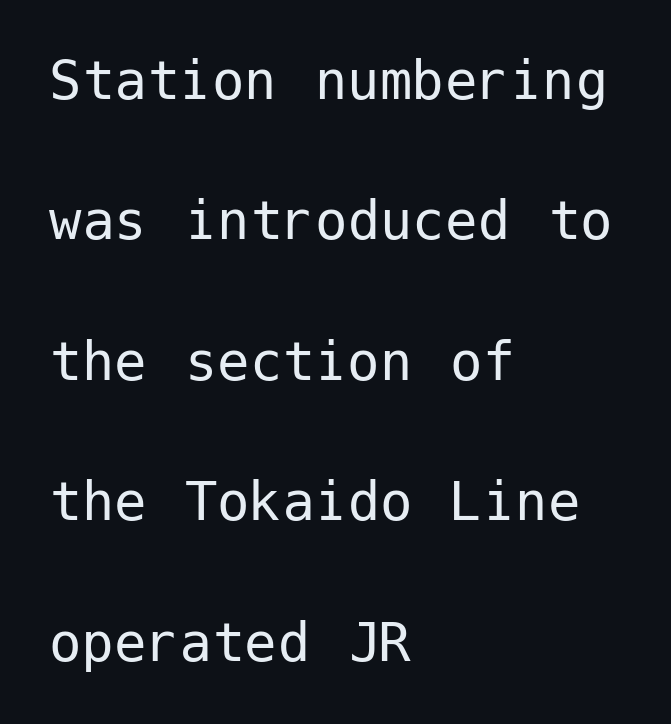
Q: Is the text bold? A: No.
Q: Is the text italic (slanted)? A: No, it is upright.
Q: Is the typeface a serif or a sans-serif typeface? A: Sans-serif.
Q: Is the text underlined? A: No.
Q: How is the paragraph aligned? A: Left-aligned.
Q: Is the spacing between letters normal or unusually wide? A: Normal.
Q: Is the spacing between lines tight, normal or loose? A: Loose.
Q: Width (condensed, normal, or wide)? A: Normal.
Q: Stroke contrast? A: Low.
Q: x-height? A: Medium.
